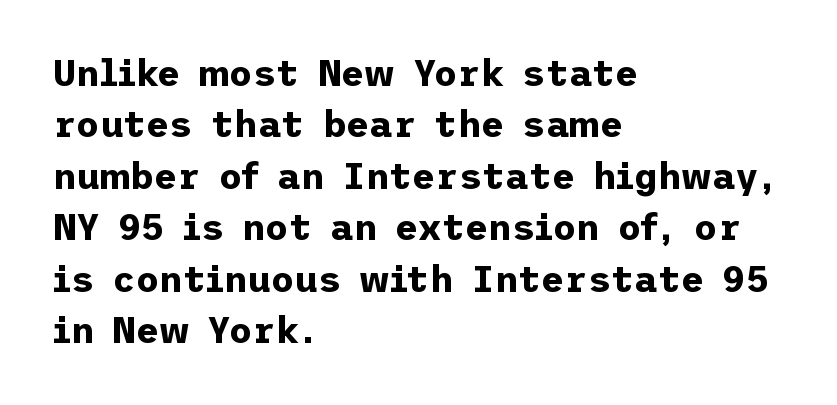
Q: Is the text bold? A: Yes.
Q: Is the text italic (slanted)? A: No, it is upright.
Q: Is the typeface a serif or a sans-serif typeface? A: Sans-serif.
Q: Is the text underlined? A: No.
Q: How is the paragraph aligned? A: Left-aligned.
Q: Is the spacing between letters normal or unusually wide? A: Normal.
Q: Is the spacing between lines tight, normal or loose? A: Normal.
Q: Width (condensed, normal, or wide)? A: Normal.
Q: Stroke contrast? A: Low.
Q: x-height? A: Medium.
